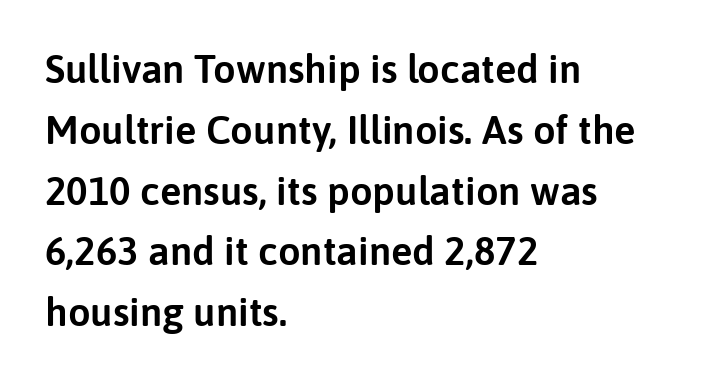
This sample uses plain, unmodified letter spacing. Stroke terminals: plain, sans-serif. Whoever set this chose a conventional vertical rhythm. In terms of posture, this sample is upright.
